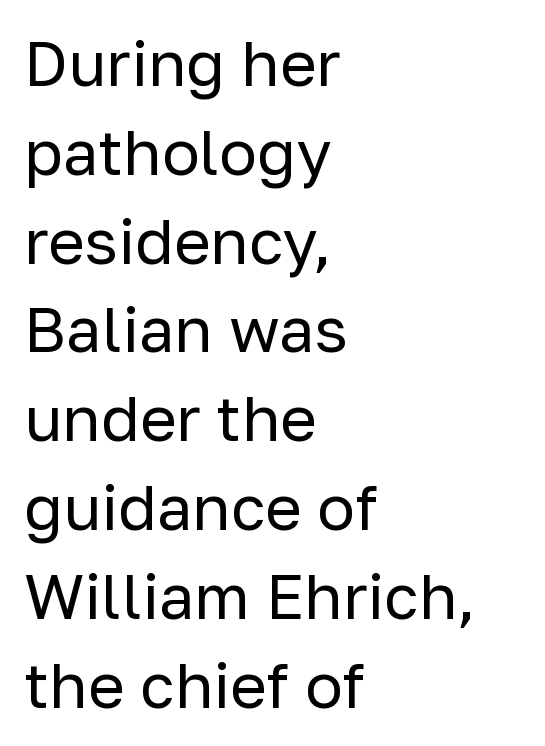
The image shows 63 px regular-weight sans-serif type, upright; set left-aligned, normal line spacing (1.41x), normal letter spacing, not underlined; low stroke contrast and a medium x-height.
